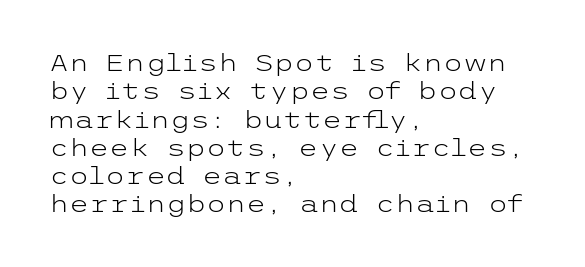
{"italic": "no", "bold": "no", "underline": "no", "align": "left", "line_spacing_ratio": 1.23, "letter_spacing": "normal", "letter_spacing_em": 0.0, "glyph_px": 23}
